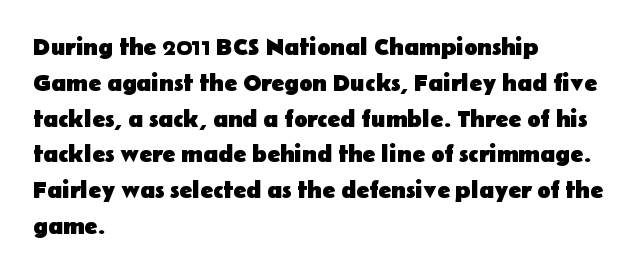
Italic: no, the glyphs are upright roman. Reading down the column, the eye jumps a familiar distance to each next line. Each row of text sits above clean, open space. Chunky letters — that's bold for sure.
